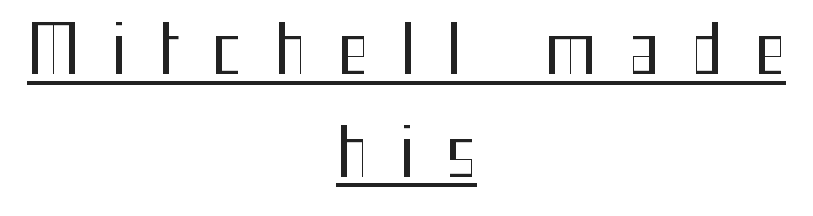
Does the lettering tilt? It doesn't — this is upright. Caption: expanded tracking, letters set apart. Is this a heavy cut? Hardly; it is regular or lighter. Typographically, this falls in the sans-serif category. Each line of the rendering has a horizontal stroke beneath the glyphs. One glance says typical: line gaps are just what's usual.
